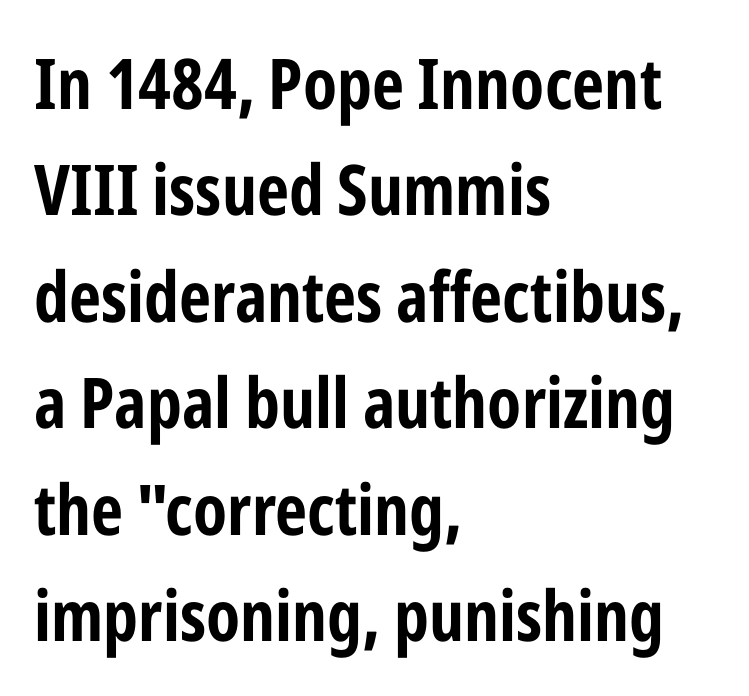
Q: Is the text bold? A: Yes.
Q: Is the text italic (slanted)? A: No, it is upright.
Q: Is the typeface a serif or a sans-serif typeface? A: Sans-serif.
Q: Is the text underlined? A: No.
Q: How is the paragraph aligned? A: Left-aligned.
Q: Is the spacing between letters normal or unusually wide? A: Normal.
Q: Is the spacing between lines tight, normal or loose? A: Normal.
Q: Width (condensed, normal, or wide)? A: Condensed.
Q: Stroke contrast? A: Low.
Q: x-height? A: Medium.
Q: Monospaced? A: No.
